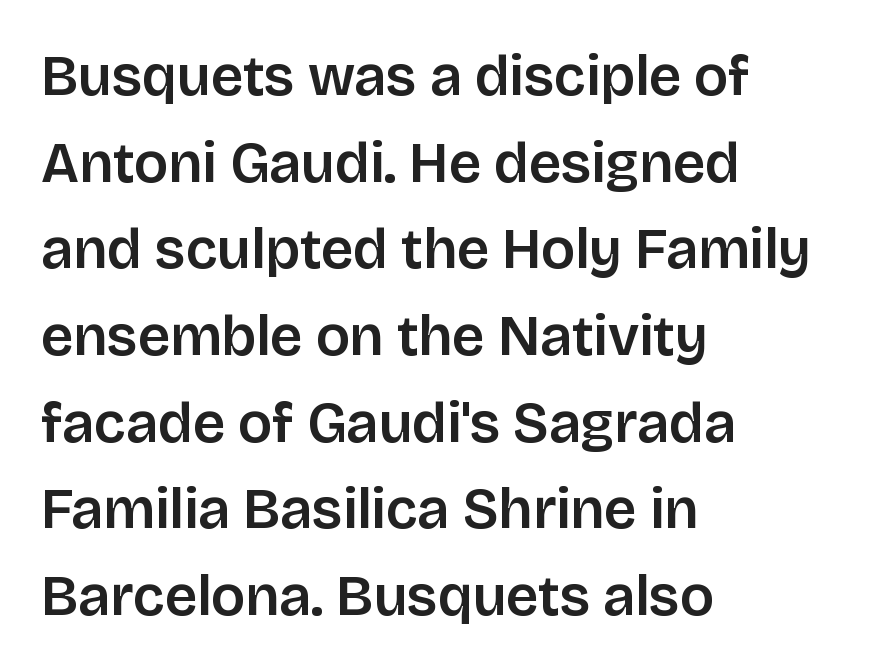
{"serif": "no", "italic": "no", "width": "normal", "stroke_contrast": "low", "x_height": "large", "monospaced": "no", "underline": "no", "align": "left", "line_spacing": "normal", "line_spacing_ratio": 1.52, "letter_spacing": "normal", "letter_spacing_em": 0.0, "glyph_px": 57}
